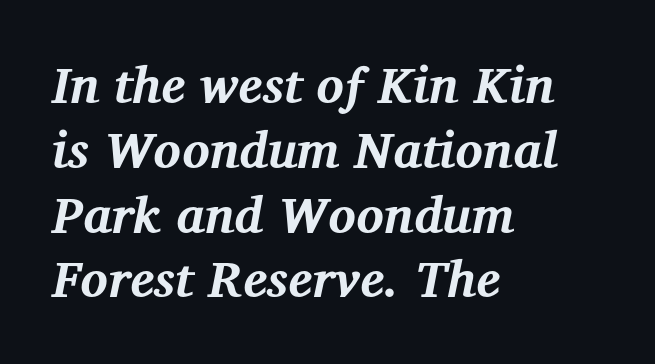
I'd describe the lettering as bold — thick and assertive. Line spacing here is normal. Each row of text sits above clean, open space. The face used here is proportionally spaced, like ordinary book or web type. The lettering tilts uniformly, giving the passage an italic look.
